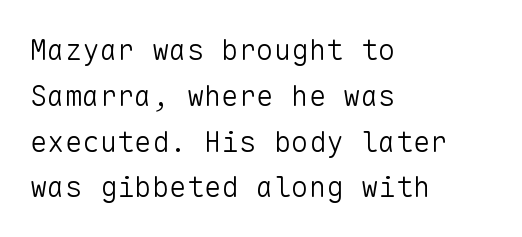
The image shows 29 px light sans-serif type, upright, monospaced; set left-aligned, normal line spacing (1.58x), normal letter spacing, not underlined; low stroke contrast and a medium x-height.
